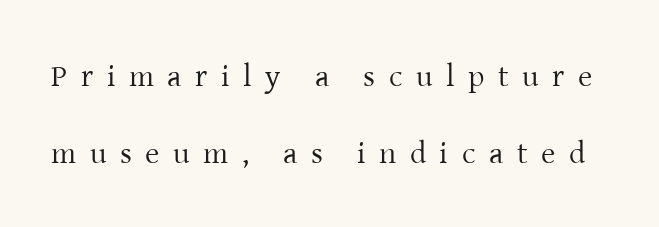
Q: Is the text bold? A: No.
Q: Is the text italic (slanted)? A: No, it is upright.
Q: Is the typeface a serif or a sans-serif typeface? A: Serif.
Q: Is the text underlined? A: No.
Q: Is the spacing between letters normal or unusually wide? A: Unusually wide.
Q: Is the spacing between lines tight, normal or loose? A: Loose.
Q: Width (condensed, normal, or wide)? A: Normal.
Q: Stroke contrast? A: Low.
Q: x-height? A: Medium.
Q: Monospaced? A: No.
